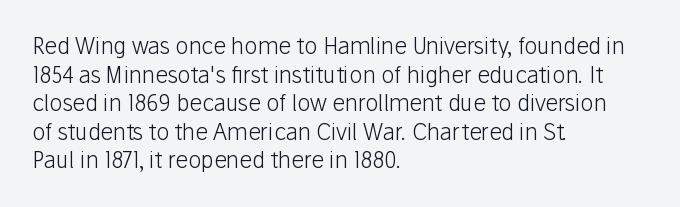
{"italic": "no", "bold": "no", "underline": "no", "align": "left", "line_spacing": "normal", "line_spacing_ratio": 1.3, "letter_spacing": "normal", "letter_spacing_em": 0.0, "glyph_px": 22}
